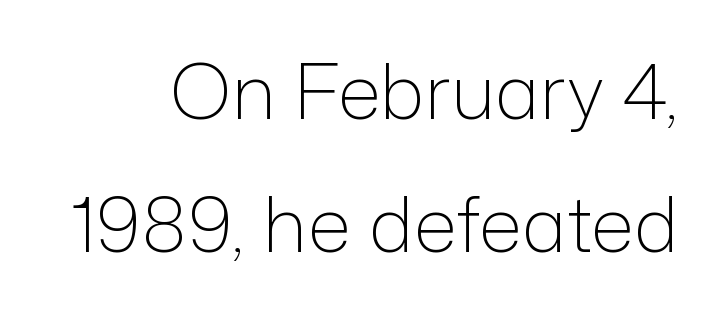
{"serif": "no", "italic": "no", "bold": "no", "weight": "light", "width": "normal", "stroke_contrast": "low", "x_height": "medium", "monospaced": "no", "underline": "no", "line_spacing_ratio": 1.75, "letter_spacing": "normal", "letter_spacing_em": 0.0, "glyph_px": 76}
